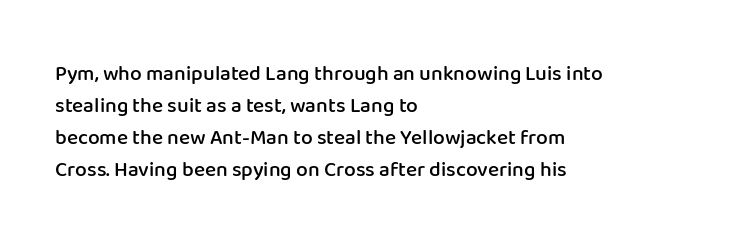
The image shows 21 px text type, upright; set left-aligned, normal line spacing (1.52x), normal letter spacing, not underlined.
